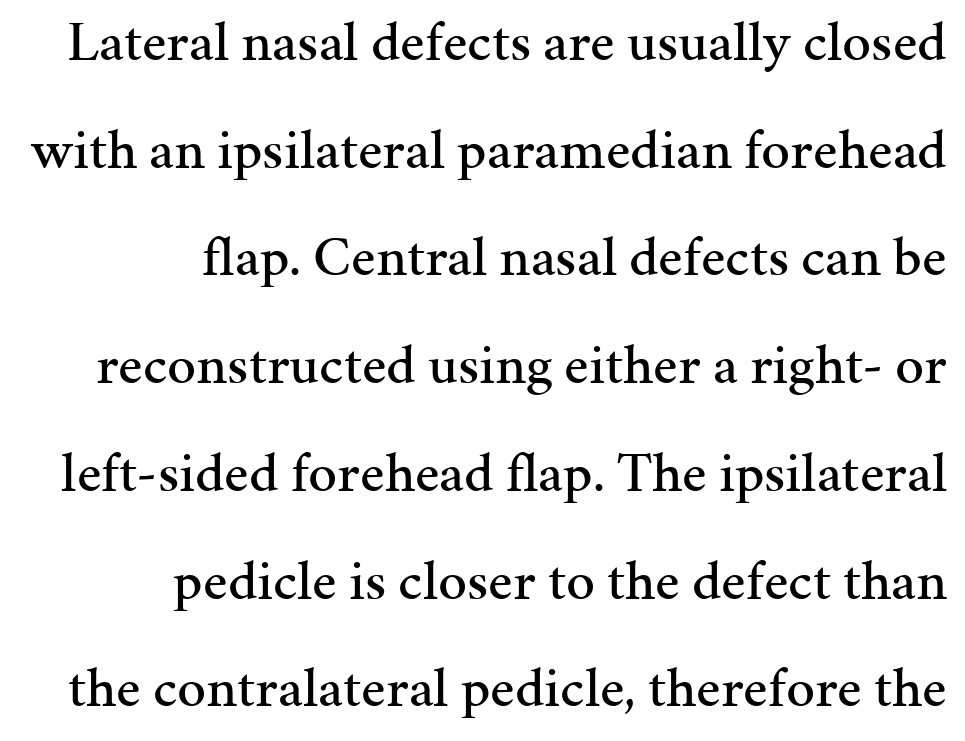
{"serif": "yes", "italic": "no", "width": "normal", "stroke_contrast": "medium", "x_height": "medium", "monospaced": "no", "underline": "no", "align": "right", "line_spacing_ratio": 1.89, "letter_spacing": "normal", "letter_spacing_em": 0.0, "glyph_px": 57}
